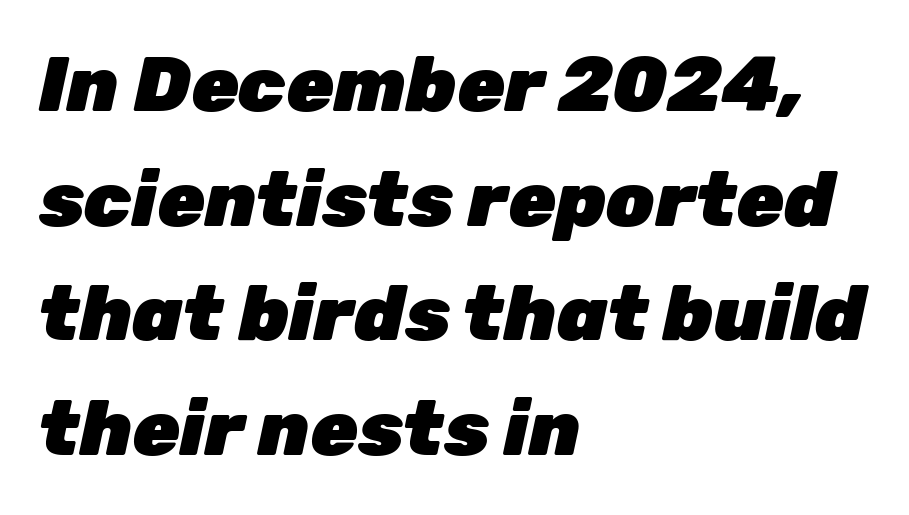
{"italic": "yes", "lean": "right", "slant_degrees": 12, "bold": "yes", "weight": "heavy", "width": "normal", "stroke_contrast": "low", "x_height": "medium", "monospaced": "no", "underline": "no", "align": "left", "line_spacing": "normal", "line_spacing_ratio": 1.49, "letter_spacing": "normal", "letter_spacing_em": 0.0, "glyph_px": 77}
